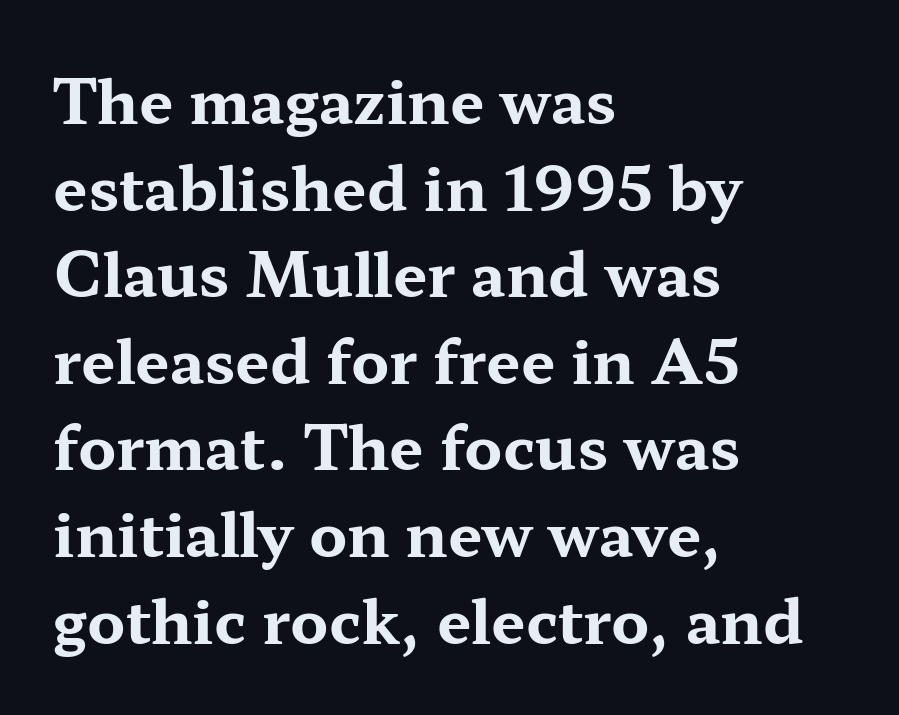
The image shows 61 px bold, wide serif type, upright; set left-aligned, normal line spacing (1.42x), normal letter spacing, not underlined; medium stroke contrast and a medium x-height.
